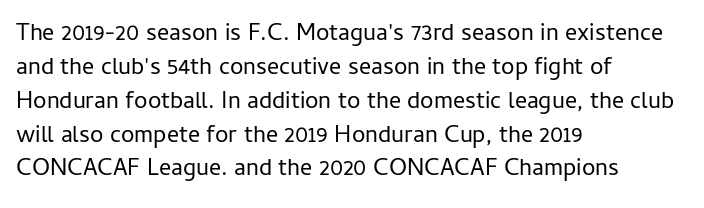
{"italic": "no", "bold": "no", "underline": "no", "align": "left", "line_spacing": "normal", "line_spacing_ratio": 1.41, "letter_spacing": "normal", "letter_spacing_em": 0.0, "glyph_px": 24}
